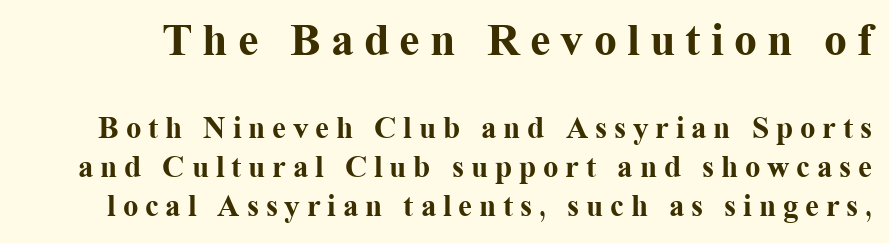
The image shows 46 px bold serif type, upright; set normal line spacing (1.26x), unusually wide letter spacing (+0.22 em), not underlined; the first (top) block is 1.48x larger; medium stroke contrast and a medium x-height.
